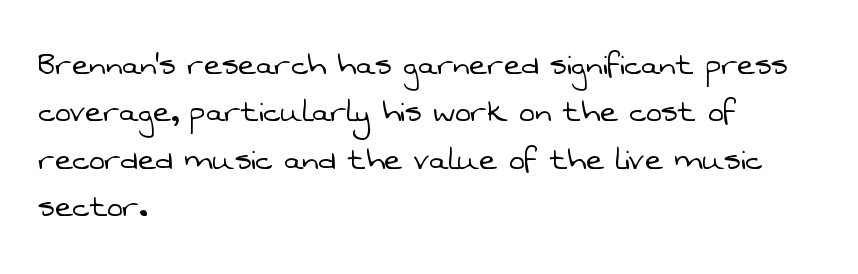
The rendering uses a moderate line-height, typical for paragraphs. No extra tracking has been applied to these lines. Clear beneath every line of the passage. These lines are composed in type without serifs. The lines in this sample share a left origin and differ only in where they stop. Letters have the restrained weight of plain body copy at most.
